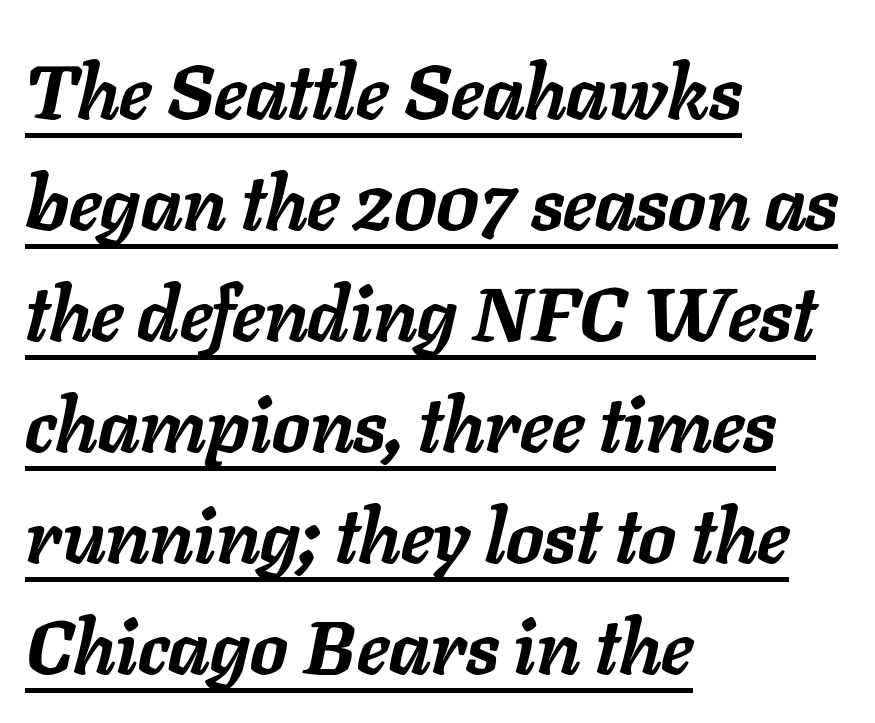
The rendering keeps characters at their native spacing. The rendering uses the underline text-decoration. Observe the lean: these are italic letterforms. Horizontal alignment here is leftward, the default for most running prose. Proportional: the letters do not fall into vertical columns. The leading is moderate, giving the passage an even texture.
